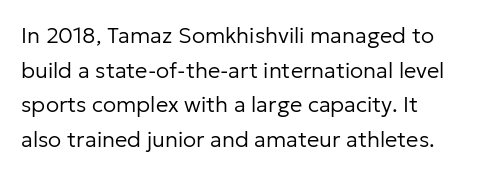
Which margin do the lines hug? The left one — the right edge is uneven. This is roman type, the default non-slanted kind. Summary of vertical rhythm: regular, with standard interline spacing. These glyphs show unthickened strokes, regular width or finer. The rendering keeps characters at their native spacing. The gap between lines stays unmarked.
